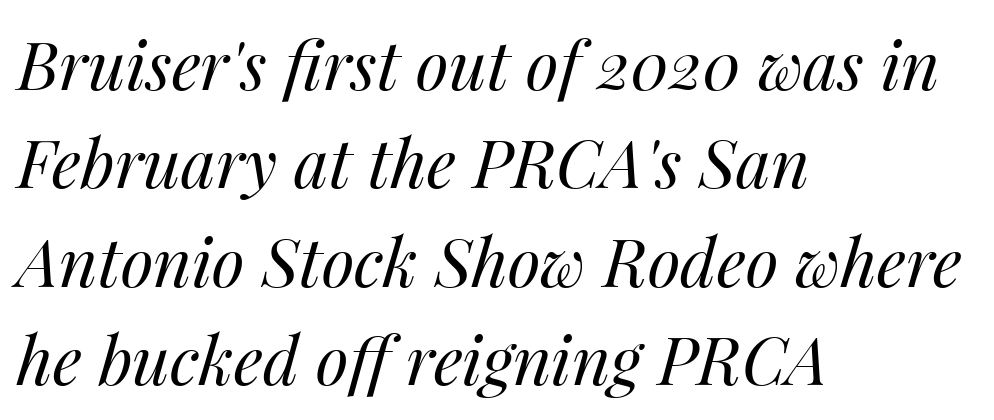
{"italic": "yes", "lean": "right", "slant_degrees": 14, "bold": "no", "weight": "regular", "width": "normal", "stroke_contrast": "medium", "x_height": "medium", "monospaced": "no", "underline": "no", "align": "left", "line_spacing": "normal", "line_spacing_ratio": 1.47, "letter_spacing": "normal", "letter_spacing_em": 0.0, "glyph_px": 67}
